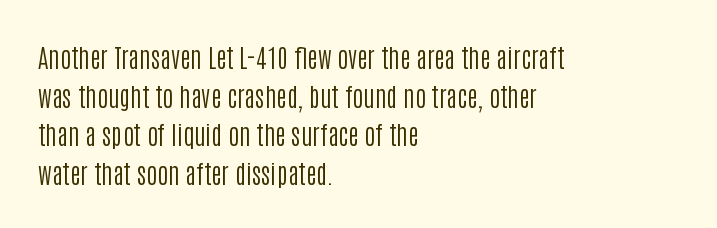
Posture: vertical. The weight tops out at a normal text grade. Words appear dense and cohesive because spacing is normal. If you drew a ruler down the left edge, every line would touch it. Line spacing here is normal. Underline: absent.
